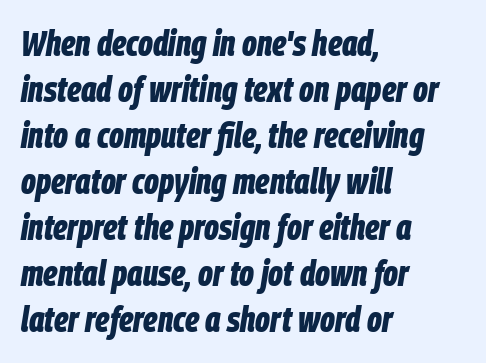
Q: Is the text bold? A: Yes.
Q: Is the text italic (slanted)? A: Yes, it leans right by about 9 degrees.
Q: Is the text underlined? A: No.
Q: How is the paragraph aligned? A: Left-aligned.
Q: Is the spacing between letters normal or unusually wide? A: Normal.
Q: Is the spacing between lines tight, normal or loose? A: Normal.
Q: Width (condensed, normal, or wide)? A: Condensed.
Q: Stroke contrast? A: Low.
Q: x-height? A: Large.
Q: Monospaced? A: No.
